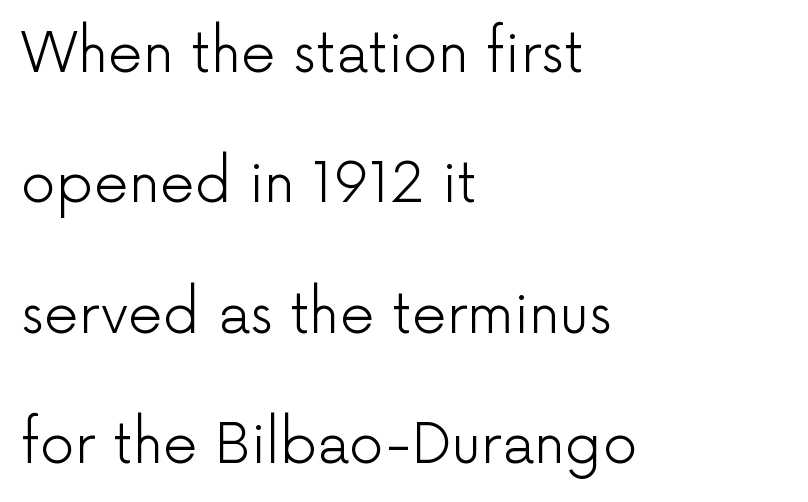
Q: Is the text bold? A: No.
Q: Is the text italic (slanted)? A: No, it is upright.
Q: Is the typeface a serif or a sans-serif typeface? A: Sans-serif.
Q: Is the text underlined? A: No.
Q: How is the paragraph aligned? A: Left-aligned.
Q: Is the spacing between letters normal or unusually wide? A: Normal.
Q: Is the spacing between lines tight, normal or loose? A: Loose.
Q: Width (condensed, normal, or wide)? A: Normal.
Q: Stroke contrast? A: Low.
Q: x-height? A: Medium.
Q: Monospaced? A: No.
